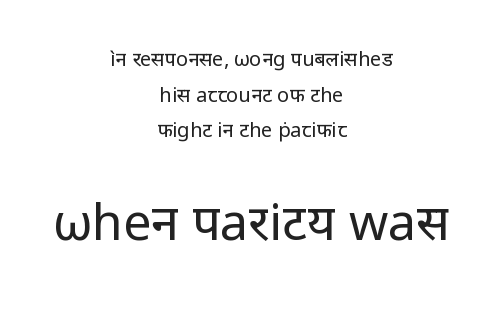
The image shows 50 px regular-weight sans-serif type, upright; set centered, line spacing 1.78x, normal letter spacing, not underlined; the second (bottom) block is 2.5x larger; low stroke contrast and a medium x-height.
